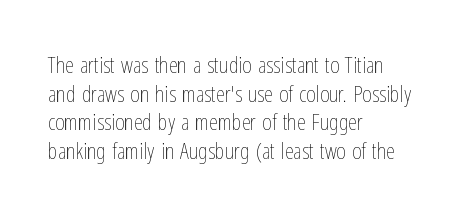
{"italic": "no", "bold": "no", "underline": "no", "align": "left", "line_spacing": "normal", "line_spacing_ratio": 1.25, "letter_spacing": "normal", "letter_spacing_em": 0.0, "glyph_px": 23}
